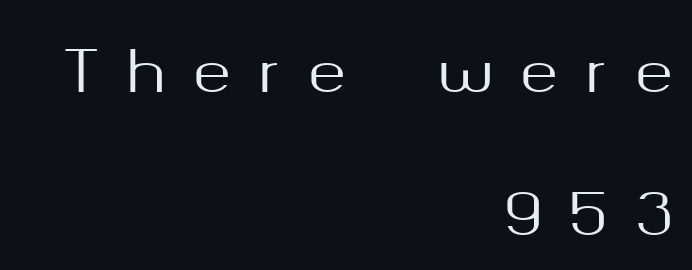
Note: no serifs on the glyphs. What's the leading like? Stretched, with rows far apart. The face used here is rendered with a markedly widened letterfit. In terms of posture, this sample is upright.
